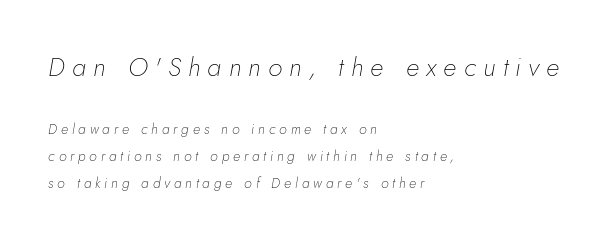
Q: Is the text bold? A: No.
Q: Is the text italic (slanted)? A: Yes, it leans right by about 5 degrees.
Q: Is the text underlined? A: No.
Q: How is the paragraph aligned? A: Left-aligned.
Q: Is the spacing between letters normal or unusually wide? A: Unusually wide.
Q: Is the spacing between lines tight, normal or loose? A: Loose.
Q: Which block of text is set in a larger size, the first (top) or the second (bottom)? A: The first (top) one.
